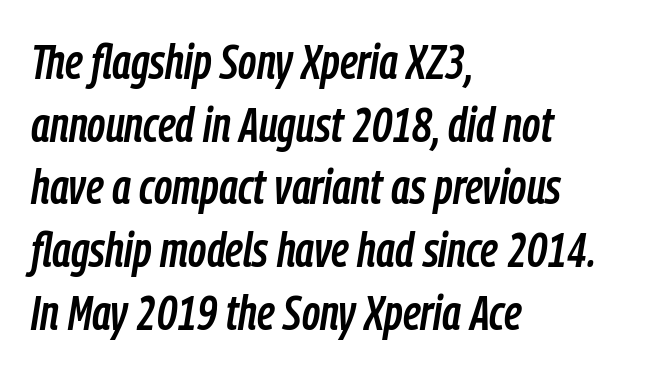
Q: Is the text italic (slanted)? A: Yes, it leans right by about 9 degrees.
Q: Is the text underlined? A: No.
Q: How is the paragraph aligned? A: Left-aligned.
Q: Is the spacing between letters normal or unusually wide? A: Normal.
Q: Is the spacing between lines tight, normal or loose? A: Normal.
Q: Width (condensed, normal, or wide)? A: Condensed.
Q: Stroke contrast? A: Low.
Q: x-height? A: Medium.
Q: Monospaced? A: No.
